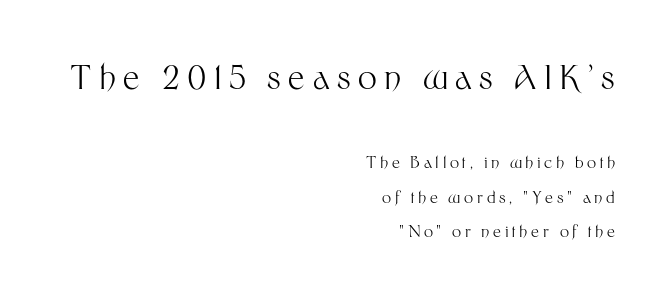
Q: Is the text bold? A: No.
Q: Is the text italic (slanted)? A: No, it is upright.
Q: Is the typeface a serif or a sans-serif typeface? A: Sans-serif.
Q: Is the text underlined? A: No.
Q: How is the paragraph aligned? A: Right-aligned.
Q: Is the spacing between letters normal or unusually wide? A: Unusually wide.
Q: Is the spacing between lines tight, normal or loose? A: Loose.
Q: Which block of text is set in a larger size, the first (top) or the second (bottom)? A: The first (top) one.
Q: Width (condensed, normal, or wide)? A: Normal.
Q: Stroke contrast? A: Medium.
Q: x-height? A: Medium.
Q: Monospaced? A: No.
